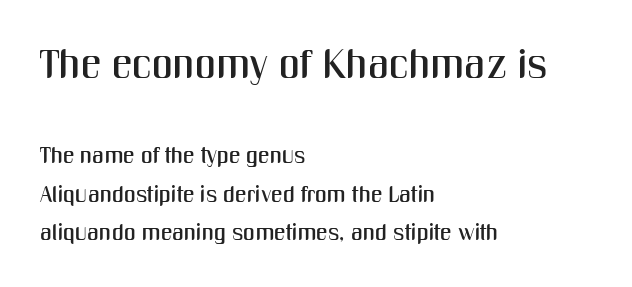
Q: Is the text italic (slanted)? A: No, it is upright.
Q: Is the typeface a serif or a sans-serif typeface? A: Sans-serif.
Q: Is the text underlined? A: No.
Q: How is the paragraph aligned? A: Left-aligned.
Q: Is the spacing between letters normal or unusually wide? A: Normal.
Q: Is the spacing between lines tight, normal or loose? A: Normal.
Q: Which block of text is set in a larger size, the first (top) or the second (bottom)? A: The first (top) one.
Q: Width (condensed, normal, or wide)? A: Condensed.
Q: Stroke contrast? A: Medium.
Q: x-height? A: Medium.
Q: Monospaced? A: No.
